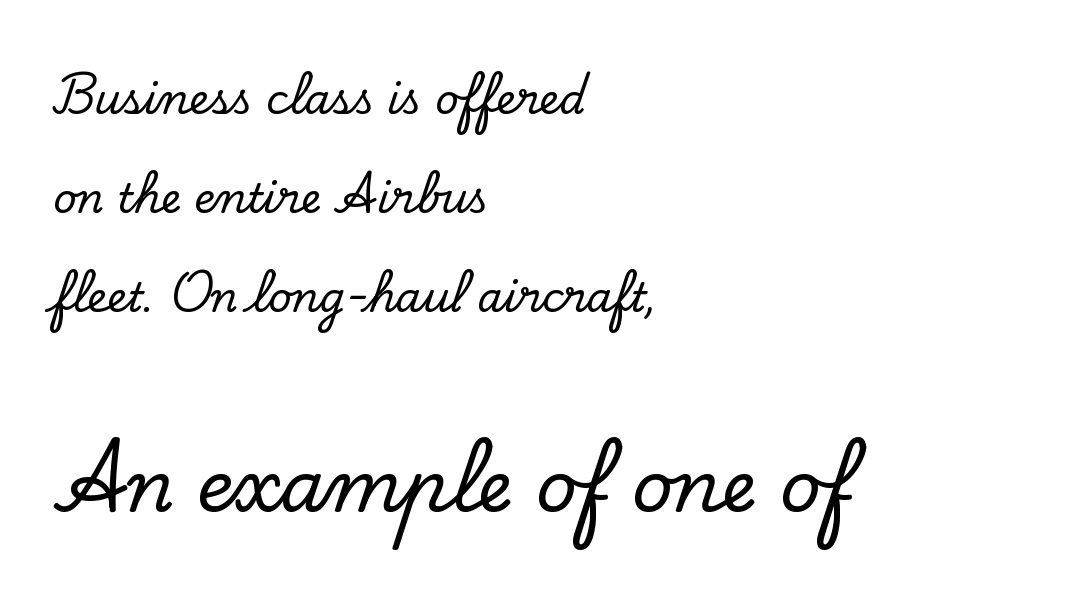
Each line starts at the same left margin while the right side varies. The letters in the lower block stand taller than those in the block above. Interline gaps are noticeably wide in this sample. These lines are composed in type with serifs.
